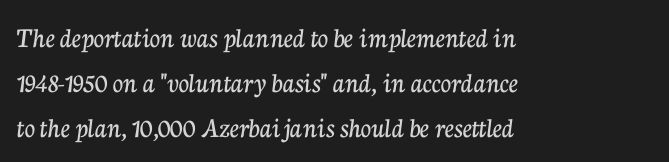
{"serif": "yes", "width": "normal", "stroke_contrast": "low", "x_height": "medium", "monospaced": "no", "underline": "no", "align": "left", "line_spacing": "normal", "line_spacing_ratio": 1.56, "letter_spacing": "normal", "letter_spacing_em": 0.0, "glyph_px": 29}
